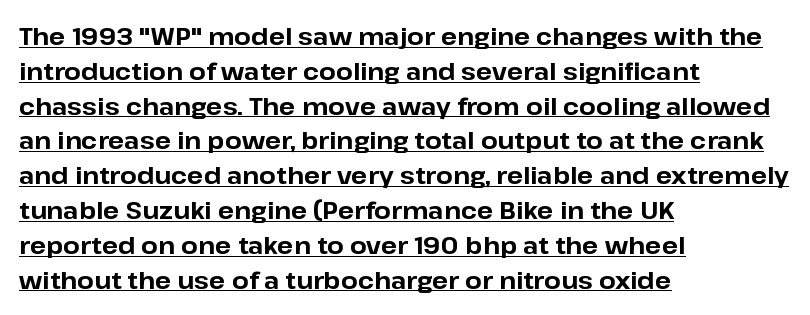
The image shows 24 px bold type, upright; set left-aligned, normal line spacing (1.45x), normal letter spacing, underlined.
